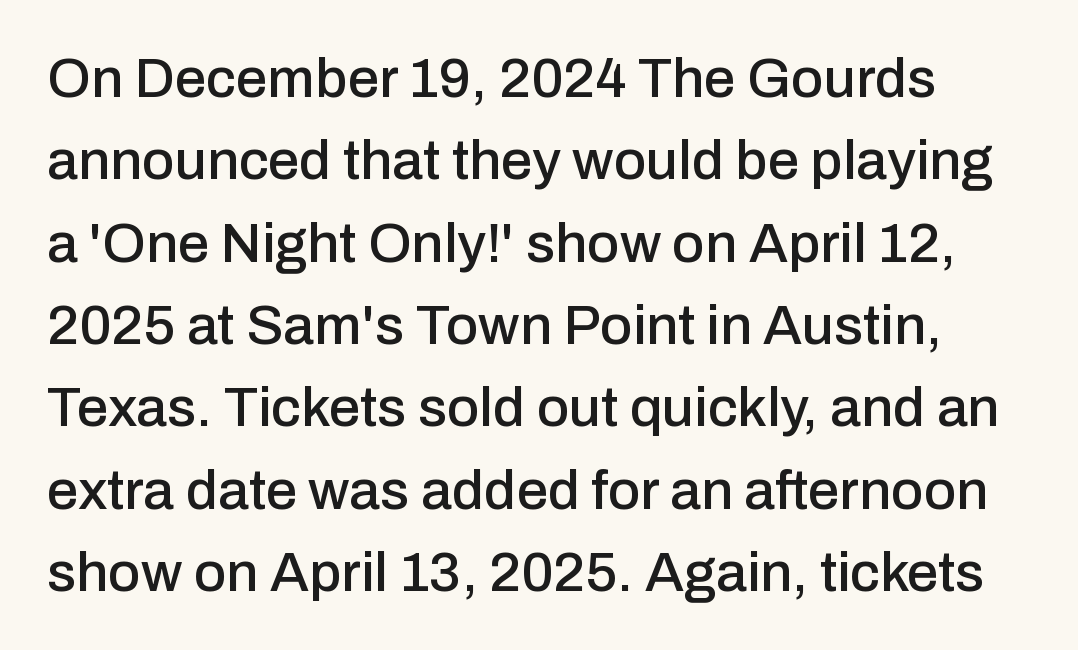
{"serif": "no", "italic": "no", "width": "normal", "stroke_contrast": "low", "x_height": "medium", "monospaced": "no", "underline": "no", "line_spacing": "normal", "line_spacing_ratio": 1.47, "letter_spacing": "normal", "letter_spacing_em": 0.0, "glyph_px": 56}
